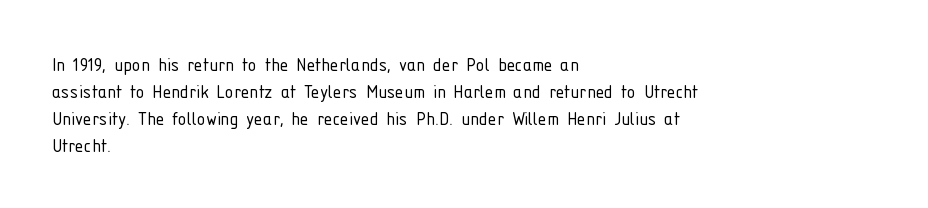
{"italic": "no", "bold": "no", "underline": "no", "align": "left", "line_spacing_ratio": 1.22, "letter_spacing": "normal", "letter_spacing_em": 0.0, "glyph_px": 22}
